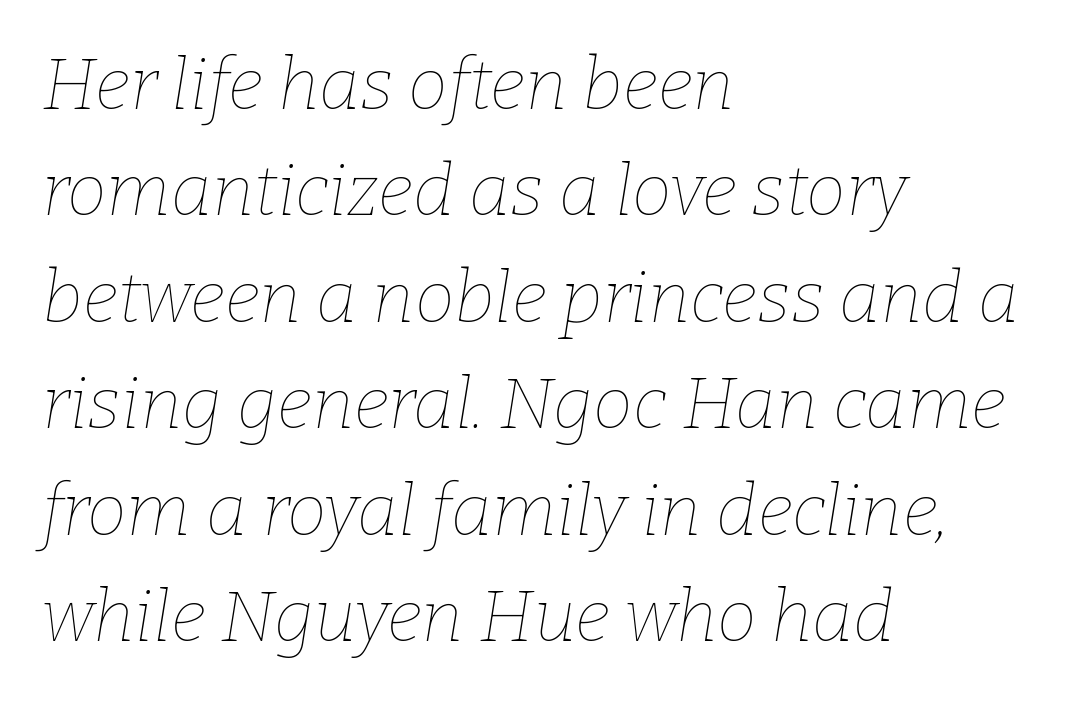
The image shows 71 px thin type, italic (leaning right); set left-aligned, normal line spacing (1.5x), normal letter spacing, not underlined; low stroke contrast and a medium x-height.
